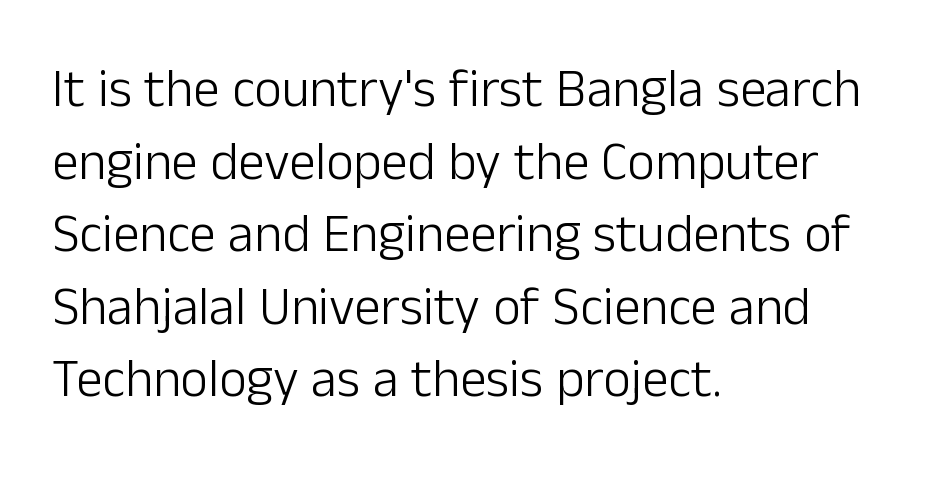
Q: Is the text bold? A: No.
Q: Is the text italic (slanted)? A: No, it is upright.
Q: Is the typeface a serif or a sans-serif typeface? A: Sans-serif.
Q: Is the text underlined? A: No.
Q: How is the paragraph aligned? A: Left-aligned.
Q: Is the spacing between letters normal or unusually wide? A: Normal.
Q: Is the spacing between lines tight, normal or loose? A: Normal.
Q: Width (condensed, normal, or wide)? A: Normal.
Q: Stroke contrast? A: Low.
Q: x-height? A: Medium.
Q: Monospaced? A: No.
